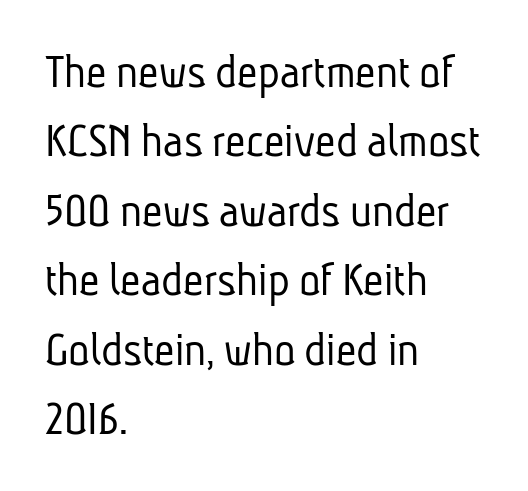
Alignment: flush left. Is this a fixed-width face? No — the glyphs have proportional, varying widths. Does the type have serifs? No, each stem ends abruptly. The weight tops out at a normal text grade.
